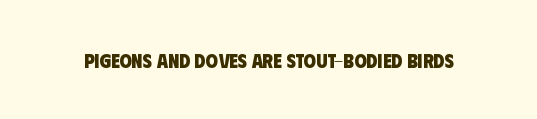
Standard letterfit; no display-style spreading of the glyphs. Plenty of ink on the page — the face is bold. The string is rendered with underlining switched off.
